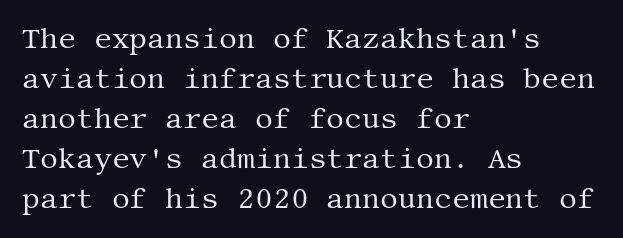
The image shows 28 px regular-weight serif type, upright; set left-aligned, normal line spacing (1.43x), normal letter spacing, not underlined; medium stroke contrast and a large x-height.
